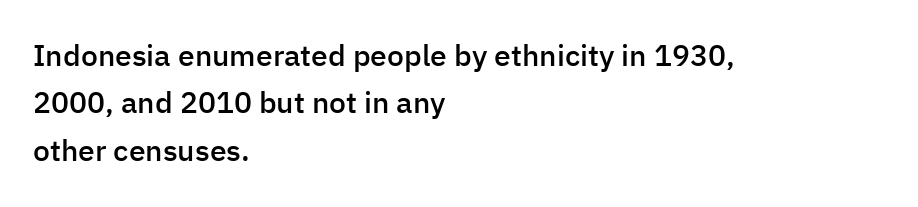
The typeface chosen for these lines omits serifs. Letters rest on an invisible, unmarked baseline. One-word summary of the alignment: left. A typesetter would call this proportional, since set widths differ per character.
